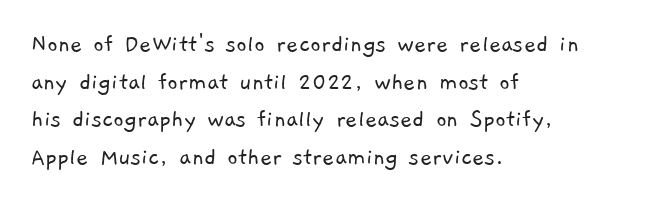
{"bold": "no", "underline": "no", "align": "left", "line_spacing": "normal", "line_spacing_ratio": 1.45, "letter_spacing": "normal", "letter_spacing_em": 0.0, "glyph_px": 26}
